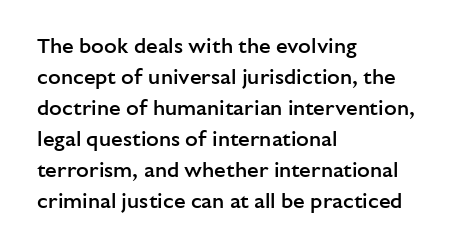
{"italic": "no", "bold": "semi", "underline": "no", "align": "left", "line_spacing": "normal", "line_spacing_ratio": 1.48, "letter_spacing": "normal", "letter_spacing_em": 0.0, "glyph_px": 21}
